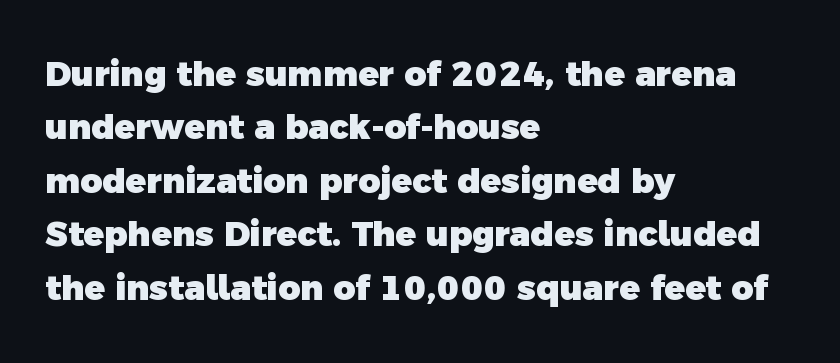
The image shows 34 px heavy sans-serif type; set left-aligned, normal line spacing (1.57x), normal letter spacing, not underlined; a medium x-height.
